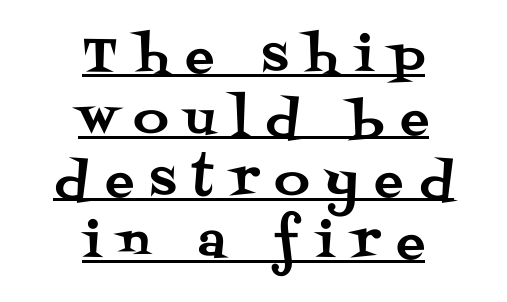
{"serif": "yes", "italic": "no", "width": "normal", "stroke_contrast": "medium", "x_height": "large", "monospaced": "no", "underline": "yes", "align": "center", "line_spacing": "normal", "line_spacing_ratio": 1.29, "letter_spacing": "wide", "letter_spacing_em": 0.35, "glyph_px": 48}
